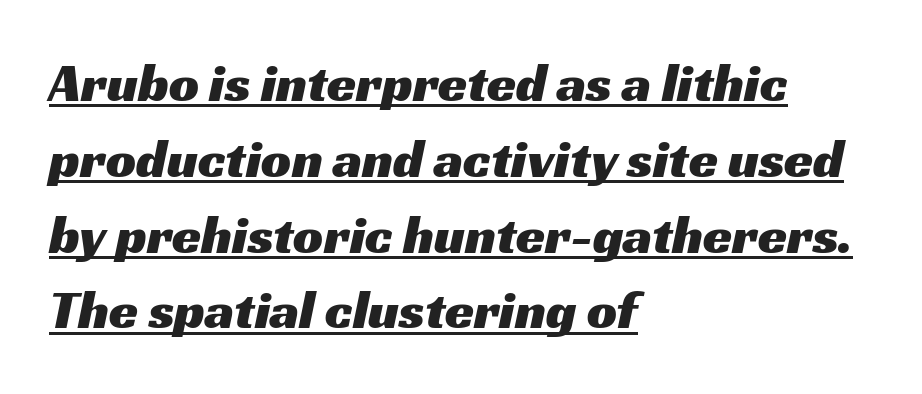
{"serif": "no", "width": "wide", "stroke_contrast": "medium", "x_height": "medium", "monospaced": "no", "underline": "yes", "align": "left", "line_spacing": "normal", "line_spacing_ratio": 1.43, "letter_spacing": "normal", "letter_spacing_em": 0.0, "glyph_px": 53}
